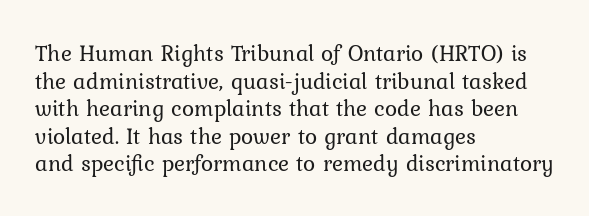
{"italic": "no", "bold": "no", "underline": "no", "align": "left", "line_spacing_ratio": 1.2, "letter_spacing": "normal", "letter_spacing_em": 0.0, "glyph_px": 23}
